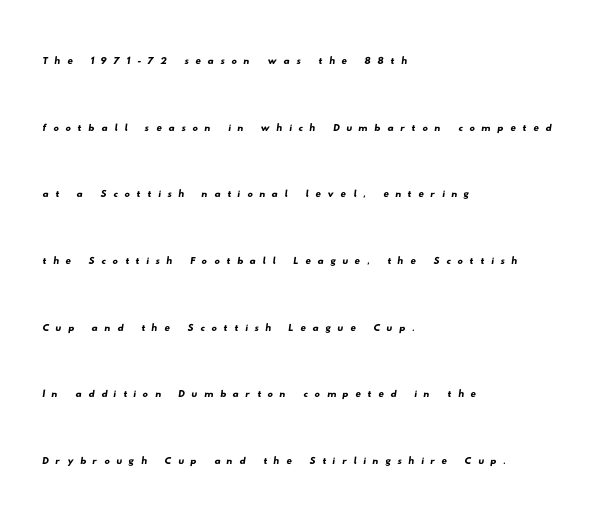
{"underline": "no", "align": "left", "line_spacing": "loose", "line_spacing_ratio": 2.47, "letter_spacing": "wide", "letter_spacing_em": 0.24, "glyph_px": 27}
